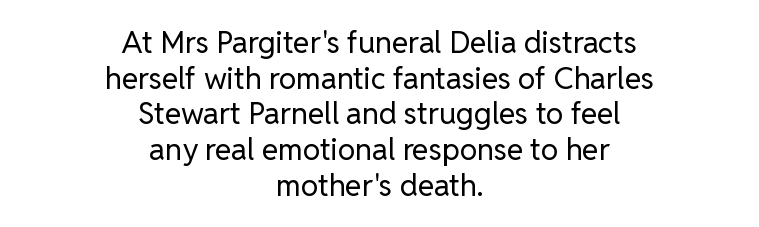
{"serif": "no", "italic": "no", "bold": "no", "weight": "regular", "width": "normal", "stroke_contrast": "low", "x_height": "medium", "monospaced": "no", "underline": "no", "align": "center", "line_spacing_ratio": 1.19, "letter_spacing": "normal", "letter_spacing_em": 0.0, "glyph_px": 30}
